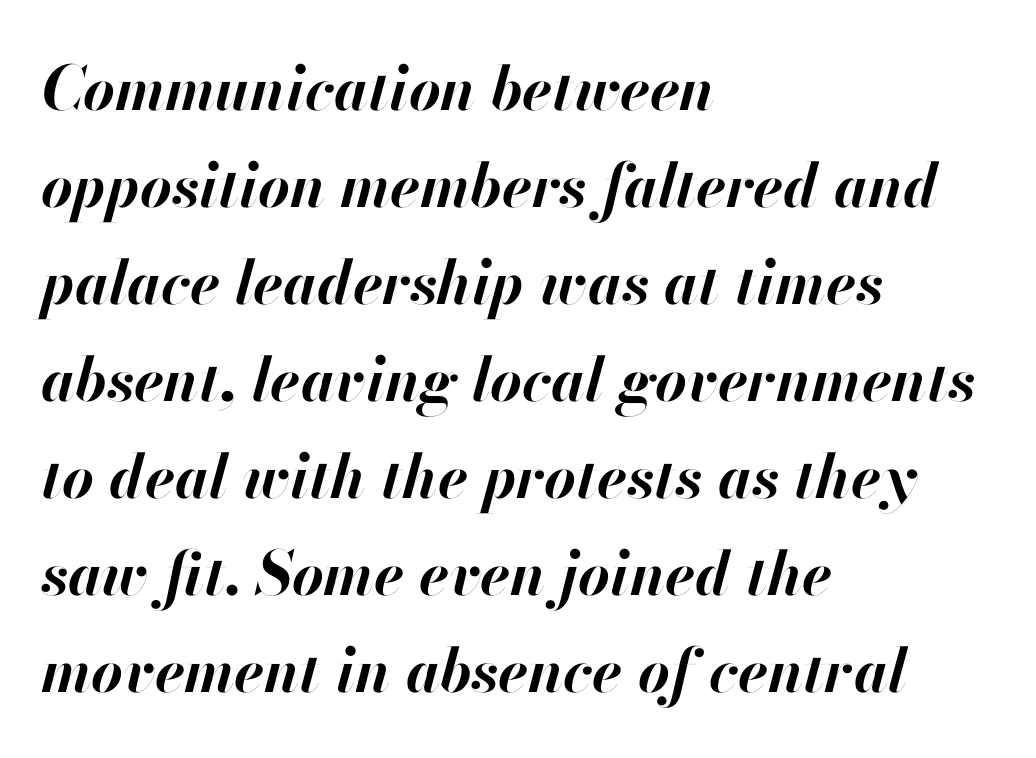
Students, note that the glyphs here touch the page at normal intervals. This sample uses an oblique cut, with every glyph tilted off the vertical. Leftover space on each line is placed entirely after the last word. Letters rest on an invisible, unmarked baseline. You'd pick this weight for a headline — it's a proper bold.
